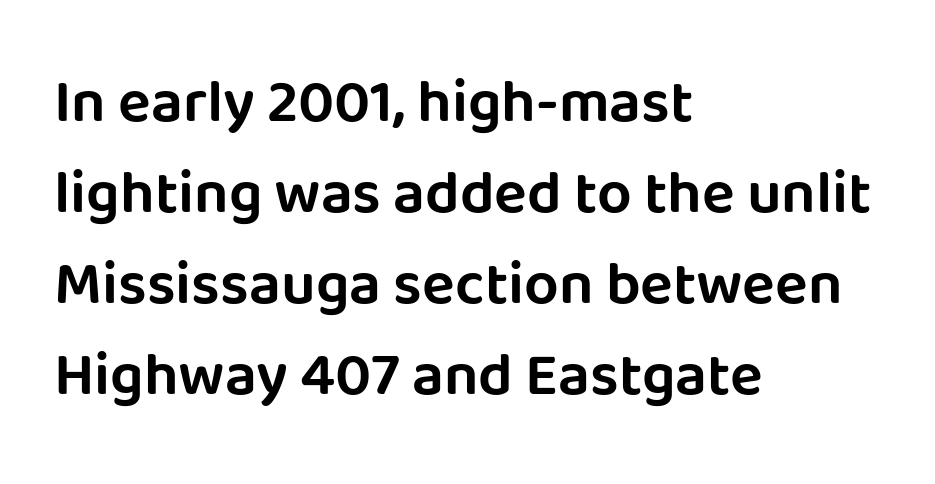
This sample uses plain, unmodified letter spacing. The lines are quadded left. Honestly, the row spacing looks completely unremarkable. Do the letters lean? They stand straight. This rendering employs a face without finishing strokes, i.e., a sans-serif.
